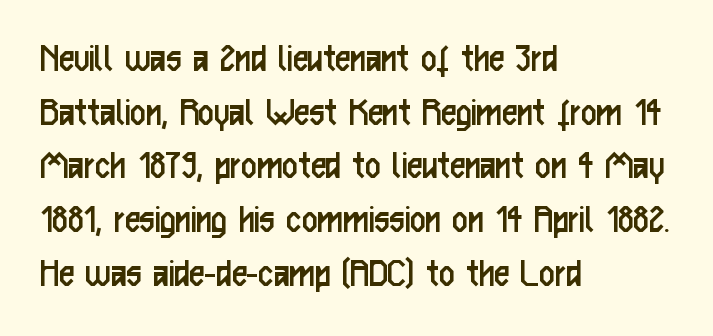
The image shows 43 px regular-weight, condensed sans-serif type, upright; set left-aligned, normal line spacing (1.25x), normal letter spacing, not underlined; low stroke contrast and a medium x-height.
